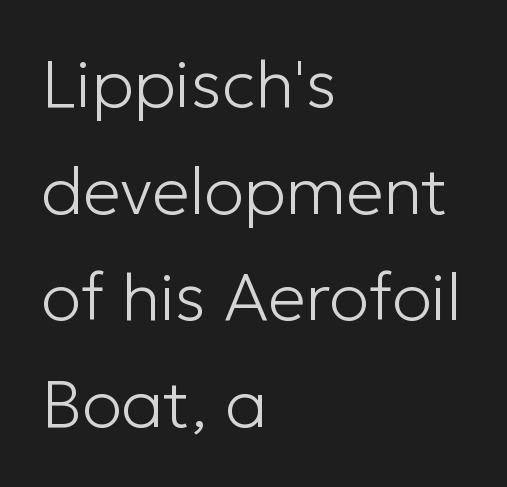
Every row of glyphs begins at an identical x-position on the left. Reading down the column, the eye jumps a familiar distance to each next line. Each stroke keeps to a modest, everyday thickness or less. Nobody touched the tracking dial on this one. In terms of posture, this sample is upright. Check where the strokes stop: nothing finishes them off — pure sans.
